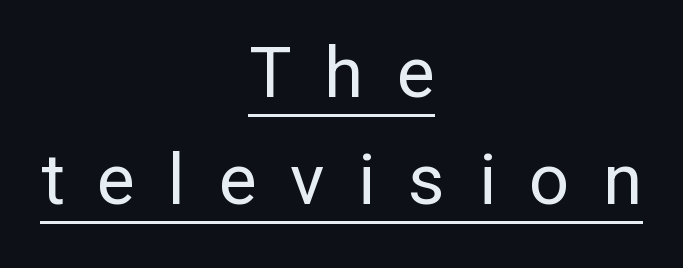
Letter spacing: wide. A typesetter would call this leading conventional body-copy spacing. The glyphs are accompanied by a horizontal stroke just below them. This sample has the flowing, uneven cadence of proportional lettering. Quick note: not italic, upright. Is this a heavy cut? Hardly; it is regular or lighter.
